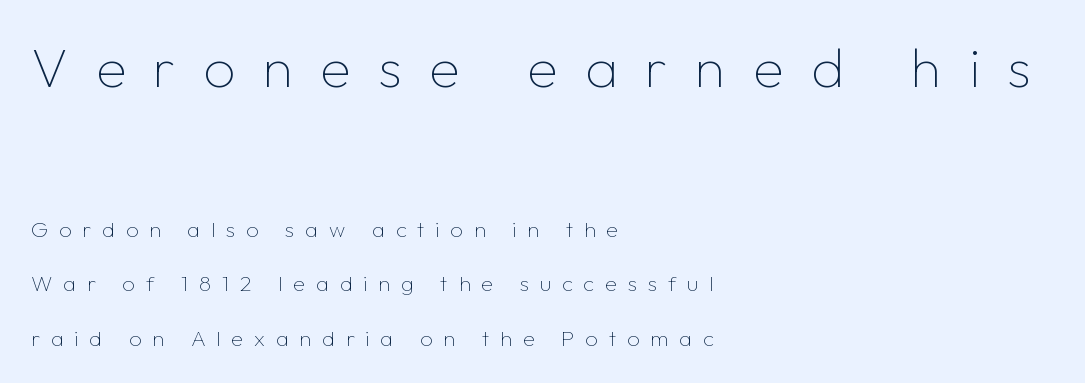
The image shows 56 px thin sans-serif type, upright; set left-aligned, loose line spacing (2.48x), unusually wide letter spacing (+0.49 em), not underlined; the first (top) block is 2.55x larger; low stroke contrast and a medium x-height.
